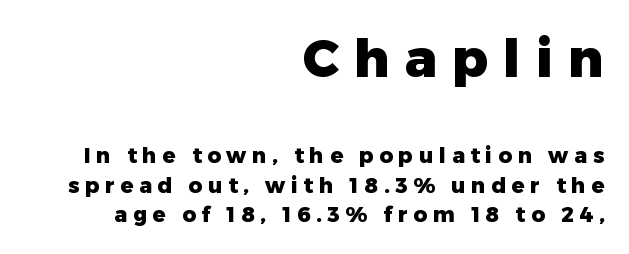
The lettering holds an erect, upright posture throughout. Interline gaps are of average width in this sample. Large over small — that's the arrangement of the two blocks here. Underlining? Definitely not there. The face used here is rendered with a markedly widened letterfit.
